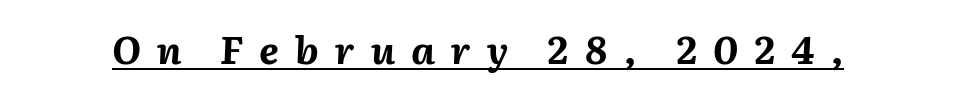
{"italic": "yes", "lean": "right", "slant_degrees": 2, "bold": "yes", "weight": "bold", "width": "normal", "stroke_contrast": "medium", "x_height": "medium", "monospaced": "no", "underline": "yes", "letter_spacing": "wide", "letter_spacing_em": 0.42, "glyph_px": 38}
